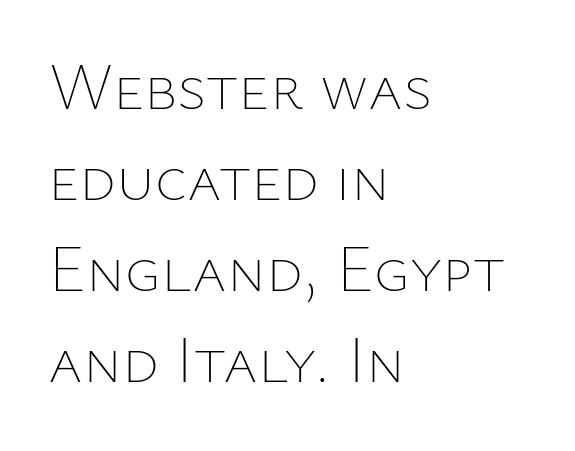
The image shows 66 px thin type, upright; set left-aligned, normal line spacing (1.38x), normal letter spacing, not underlined; low stroke contrast and a medium x-height.
